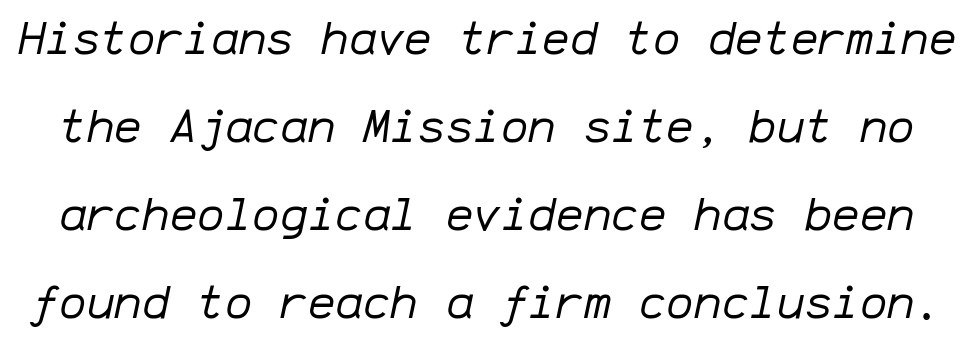
{"italic": "yes", "lean": "right", "slant_degrees": 12, "bold": "no", "weight": "regular", "width": "normal", "stroke_contrast": "low", "x_height": "medium", "monospaced": "yes", "underline": "no", "line_spacing": "loose", "line_spacing_ratio": 1.91, "letter_spacing": "normal", "letter_spacing_em": 0.0, "glyph_px": 46}
